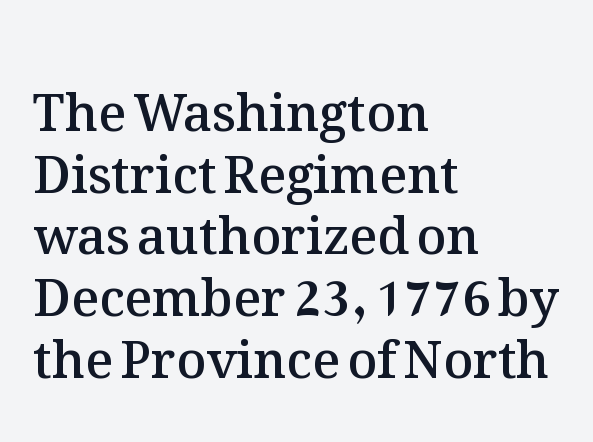
Note the varied advance widths — an 'i' is clearly narrower than an 'm'. Layout note: lines flush left. Moderately thickened strokes mark this as semibold type. The letters stand upright; this is a roman face. Beneath every word, the page is bare.
